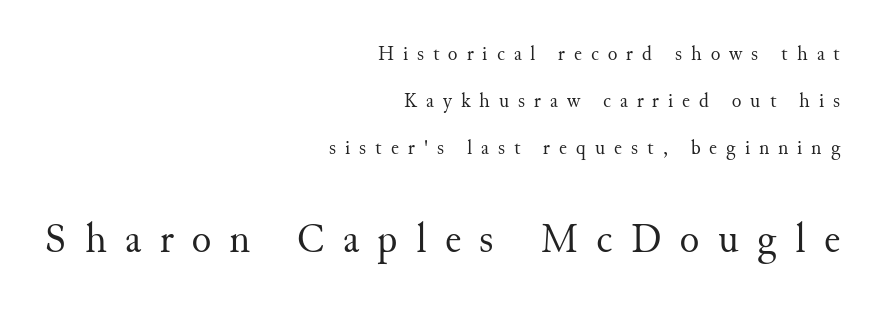
Q: Is the text bold? A: No.
Q: Is the text italic (slanted)? A: No, it is upright.
Q: Is the typeface a serif or a sans-serif typeface? A: Serif.
Q: Is the text underlined? A: No.
Q: How is the paragraph aligned? A: Right-aligned.
Q: Is the spacing between letters normal or unusually wide? A: Unusually wide.
Q: Is the spacing between lines tight, normal or loose? A: Loose.
Q: Which block of text is set in a larger size, the first (top) or the second (bottom)? A: The second (bottom) one.
Q: Width (condensed, normal, or wide)? A: Normal.
Q: Stroke contrast? A: Medium.
Q: x-height? A: Small.
Q: Monospaced? A: No.
